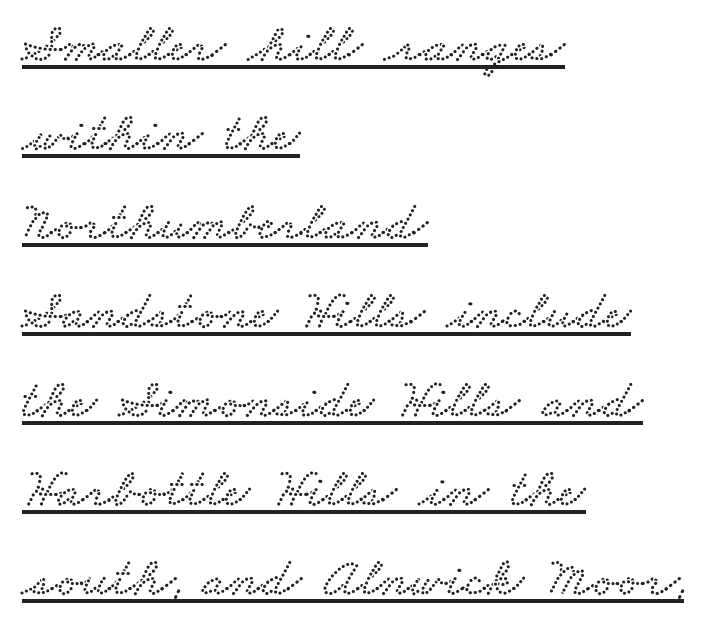
{"serif": "yes", "width": "wide", "stroke_contrast": "low", "x_height": "small", "monospaced": "no", "underline": "yes", "align": "left", "line_spacing": "normal", "line_spacing_ratio": 1.59, "letter_spacing": "normal", "letter_spacing_em": 0.0, "glyph_px": 56}
